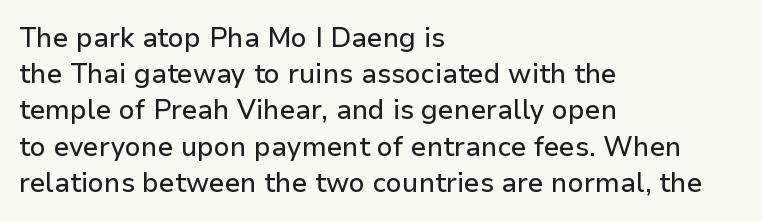
The image shows 27 px text type, upright; set left-aligned, normal line spacing (1.34x), normal letter spacing, not underlined.
